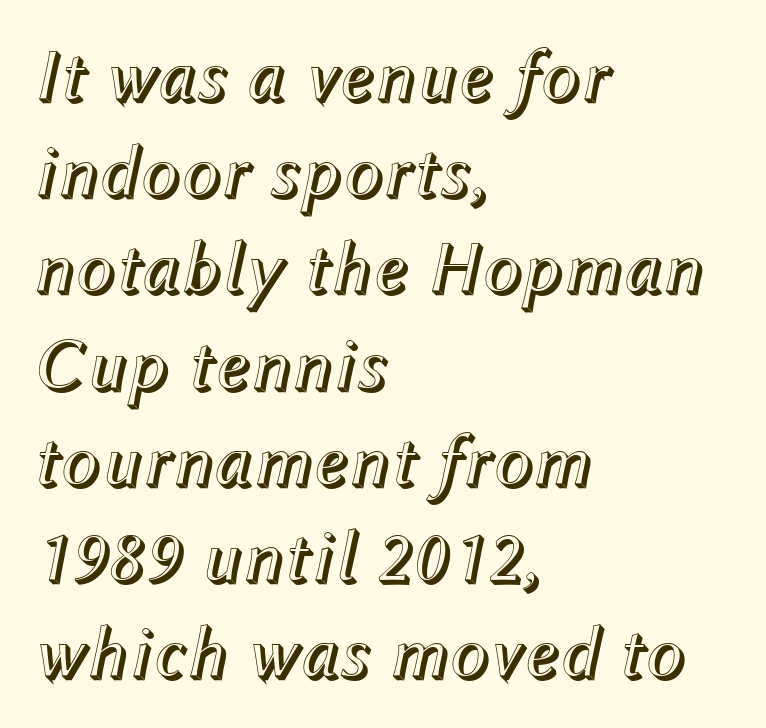
{"italic": "yes", "lean": "right", "slant_degrees": 12, "width": "normal", "x_height": "medium", "monospaced": "no", "underline": "no", "align": "left", "line_spacing": "normal", "line_spacing_ratio": 1.3, "letter_spacing": "normal", "letter_spacing_em": 0.0, "glyph_px": 74}
